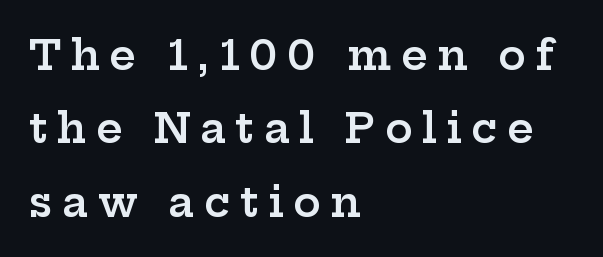
Q: Is the text bold? A: Semi-bold.
Q: Is the text italic (slanted)? A: No, it is upright.
Q: Is the typeface a serif or a sans-serif typeface? A: Serif.
Q: Is the text underlined? A: No.
Q: How is the paragraph aligned? A: Left-aligned.
Q: Is the spacing between letters normal or unusually wide? A: Unusually wide.
Q: Width (condensed, normal, or wide)? A: Wide.
Q: Stroke contrast? A: Low.
Q: x-height? A: Medium.
Q: Monospaced? A: No.
